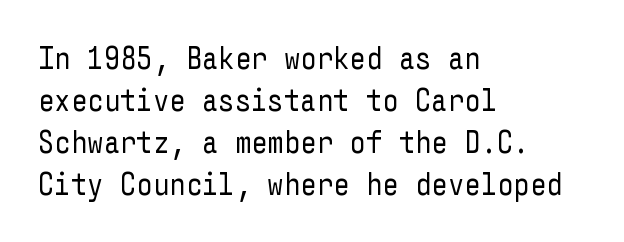
You can tell from the bare stems that sans-serif type was used. Observe the ordinary spacing: letters are neighbours, not strangers. The typography opts for an upright posture over an oblique one. Words float on clear page, feet unadorned.
